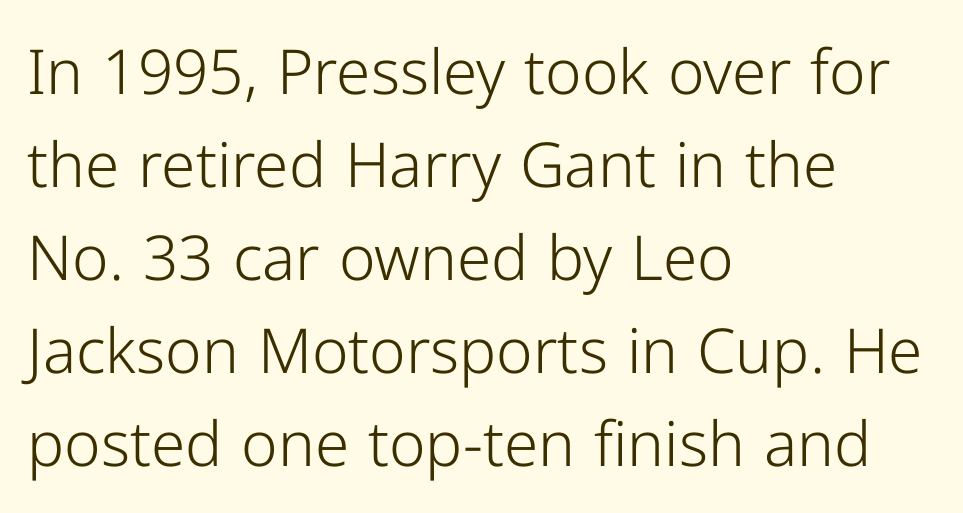
Q: Is the text bold? A: No.
Q: Is the text italic (slanted)? A: No, it is upright.
Q: Is the typeface a serif or a sans-serif typeface? A: Sans-serif.
Q: Is the text underlined? A: No.
Q: How is the paragraph aligned? A: Left-aligned.
Q: Is the spacing between letters normal or unusually wide? A: Normal.
Q: Is the spacing between lines tight, normal or loose? A: Normal.
Q: Width (condensed, normal, or wide)? A: Normal.
Q: Stroke contrast? A: Low.
Q: x-height? A: Medium.
Q: Monospaced? A: No.
